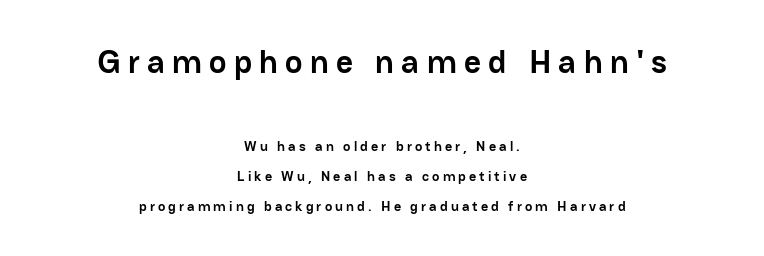
{"serif": "no", "italic": "no", "bold": "yes", "weight": "semibold", "width": "normal", "stroke_contrast": "low", "x_height": "medium", "monospaced": "no", "underline": "no", "align": "center", "line_spacing": "loose", "line_spacing_ratio": 2.14, "letter_spacing": "wide", "letter_spacing_em": 0.22, "larger_block": "first", "size_ratio": 2.36, "glyph_px": 33}
